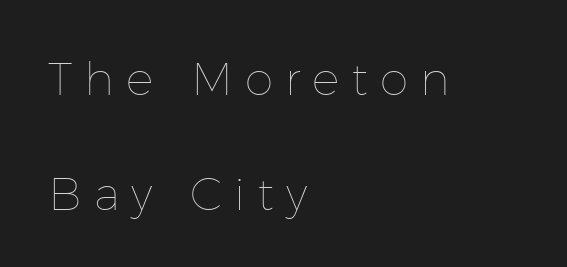
{"italic": "no", "bold": "no", "weight": "thin", "width": "normal", "stroke_contrast": "low", "x_height": "medium", "monospaced": "no", "underline": "no", "align": "left", "line_spacing": "loose", "line_spacing_ratio": 2.49, "letter_spacing": "wide", "letter_spacing_em": 0.26, "glyph_px": 46}
